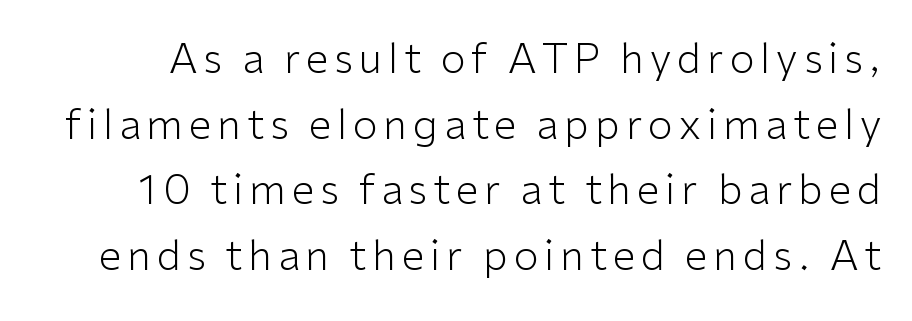
Q: Is the text bold? A: No.
Q: Is the text italic (slanted)? A: No, it is upright.
Q: Is the typeface a serif or a sans-serif typeface? A: Sans-serif.
Q: Is the text underlined? A: No.
Q: Is the spacing between lines tight, normal or loose? A: Normal.
Q: Width (condensed, normal, or wide)? A: Normal.
Q: Stroke contrast? A: Low.
Q: x-height? A: Medium.
Q: Monospaced? A: No.
